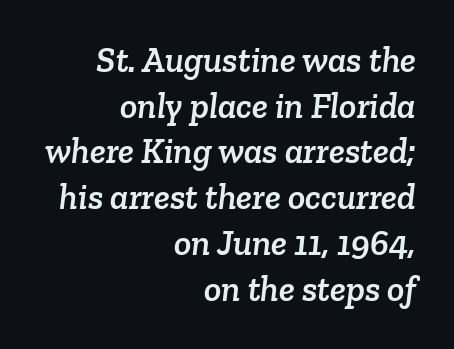
The image shows 36 px serif type; set right-aligned, normal line spacing (1.27x), normal letter spacing, not underlined; low stroke contrast and a medium x-height.
